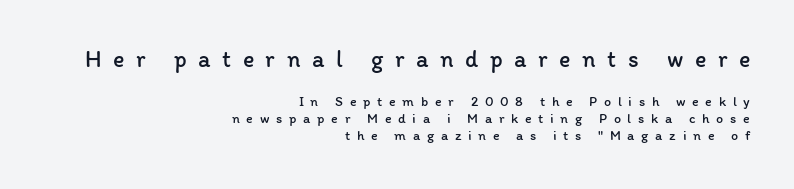
Q: Is the text bold? A: No.
Q: Is the text italic (slanted)? A: No, it is upright.
Q: Is the text underlined? A: No.
Q: How is the paragraph aligned? A: Right-aligned.
Q: Is the spacing between letters normal or unusually wide? A: Unusually wide.
Q: Which block of text is set in a larger size, the first (top) or the second (bottom)? A: The first (top) one.
